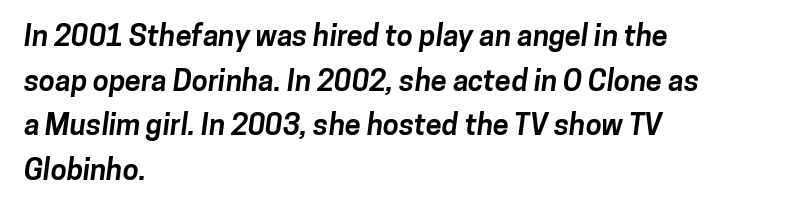
Q: Is the text bold? A: Yes.
Q: Is the typeface a serif or a sans-serif typeface? A: Sans-serif.
Q: Is the text underlined? A: No.
Q: How is the paragraph aligned? A: Left-aligned.
Q: Is the spacing between letters normal or unusually wide? A: Normal.
Q: Is the spacing between lines tight, normal or loose? A: Normal.
Q: Width (condensed, normal, or wide)? A: Normal.
Q: Stroke contrast? A: Low.
Q: x-height? A: Medium.
Q: Monospaced? A: No.
